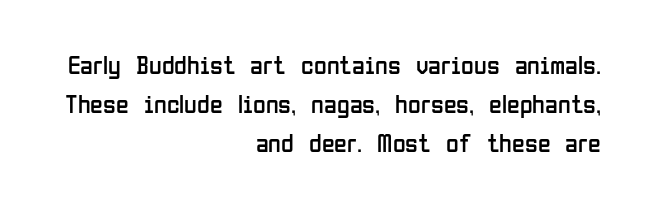
Q: Is the text bold? A: No.
Q: Is the text italic (slanted)? A: No, it is upright.
Q: Is the text underlined? A: No.
Q: How is the paragraph aligned? A: Right-aligned.
Q: Is the spacing between letters normal or unusually wide? A: Normal.
Q: Is the spacing between lines tight, normal or loose? A: Normal.
